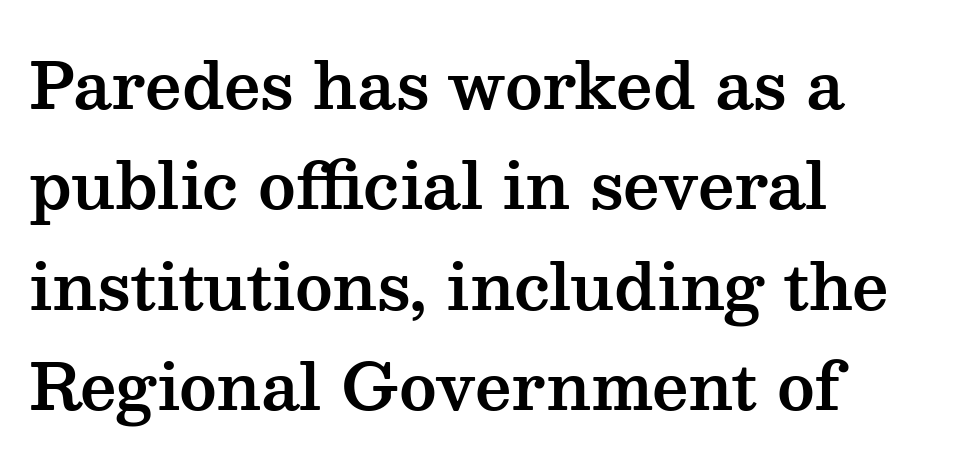
The image shows 64 px wide serif type, upright; set left-aligned, normal line spacing (1.57x), normal letter spacing, not underlined; medium stroke contrast and a medium x-height.
